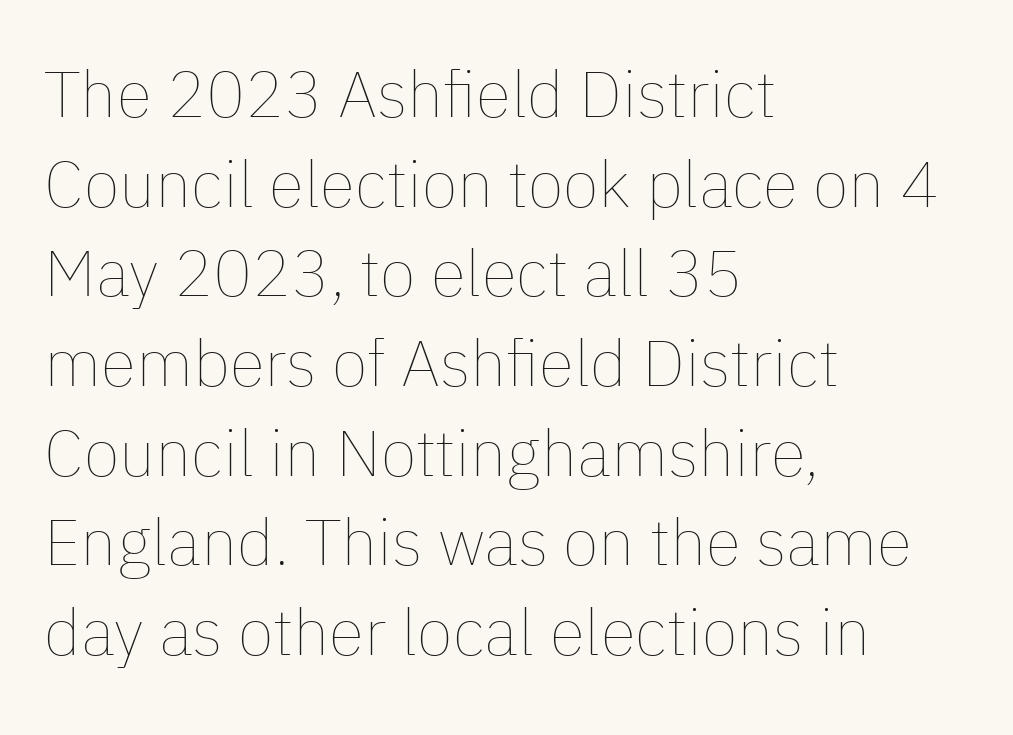
The rendering uses natural spacing where letterforms have individual widths. Normally led — the rows are evenly, conventionally spaced. A typesetter would call this zero additional tracking. Every stem runs plumb, perpendicular to the baseline.
